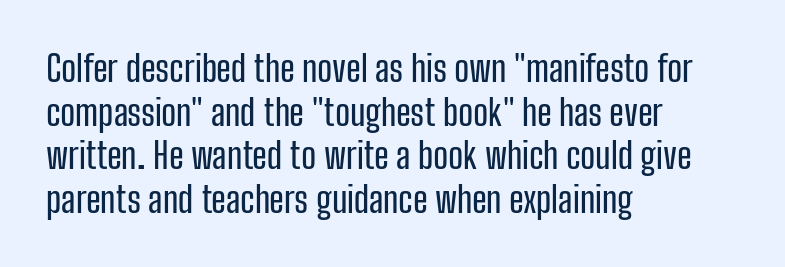
Q: Is the text italic (slanted)? A: No, it is upright.
Q: Is the typeface a serif or a sans-serif typeface? A: Sans-serif.
Q: Is the text underlined? A: No.
Q: How is the paragraph aligned? A: Left-aligned.
Q: Is the spacing between letters normal or unusually wide? A: Normal.
Q: Width (condensed, normal, or wide)? A: Condensed.
Q: Stroke contrast? A: Low.
Q: x-height? A: Medium.
Q: Monospaced? A: No.
